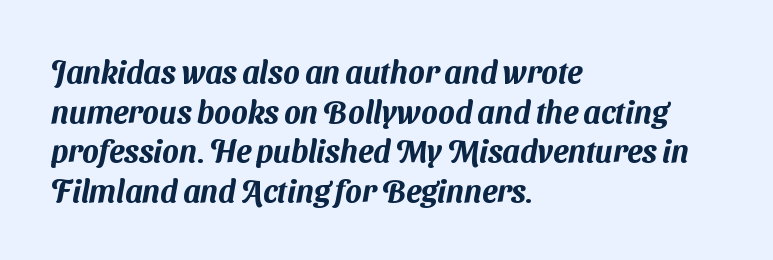
The image shows 31 px sans-serif type; set left-aligned, normal line spacing (1.28x), normal letter spacing, not underlined; medium stroke contrast and a medium x-height.
